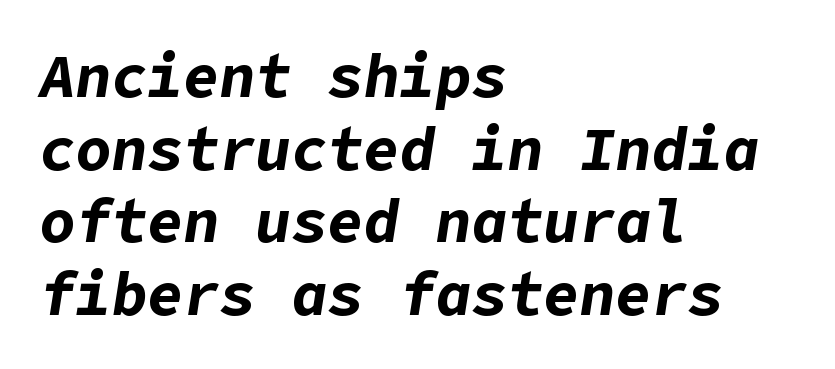
The image shows 60 px bold type, italic (leaning right); set left-aligned, line spacing 1.21x, normal letter spacing, not underlined; low stroke contrast and a medium x-height.
